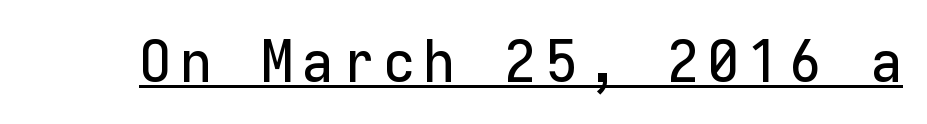
The image shows 59 px sans-serif type, upright, monospaced; set underlined; low stroke contrast and a medium x-height.
